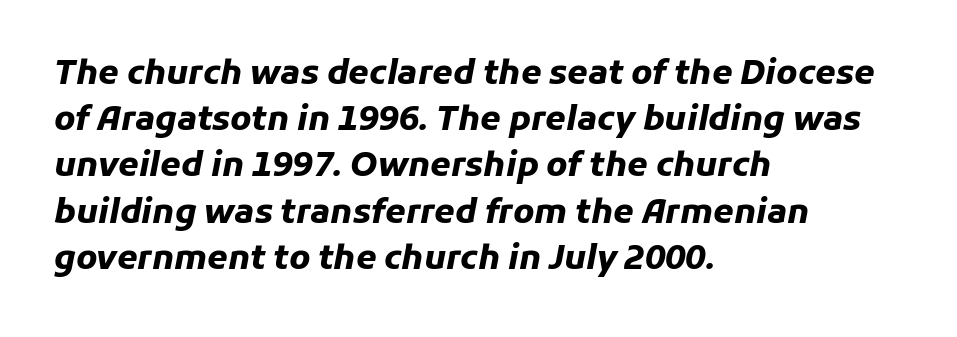
The image shows 33 px heavy type, italic (leaning right); set left-aligned, normal line spacing (1.4x), normal letter spacing, not underlined; low stroke contrast and a medium x-height.
